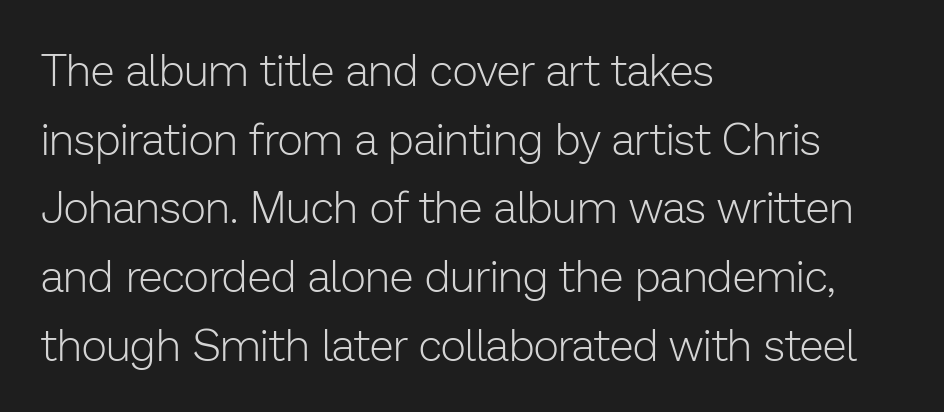
What's the leading like? Ordinary, nothing unusual. This sample has the flowing, uneven cadence of proportional lettering. This is the regular roman posture of the typeface. A typesetter would call this zero additional tracking. A quiet, ordinary-to-light weight characterises the typeface. Horizontally, the lines are justified to the leading edge only.
